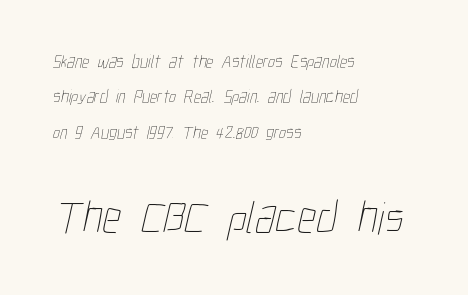
Size hierarchy here favors the trailing block over the leading one. Rule under the text: the space is simply empty. The letterforms sit shoulder to shoulder at normal distance. The typesetter chose a ragged-right arrangement here.
